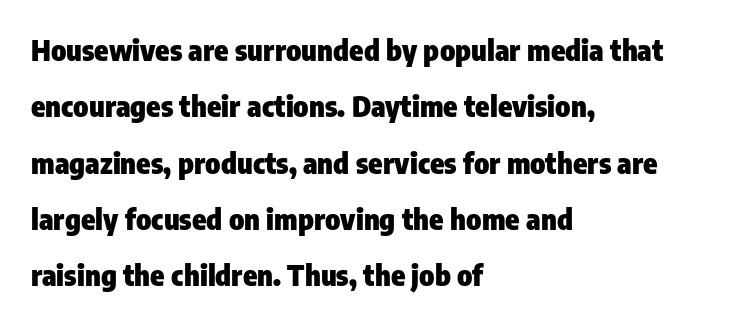
{"serif": "no", "italic": "no", "bold": "yes", "weight": "heavy", "width": "condensed", "stroke_contrast": "low", "x_height": "medium", "monospaced": "no", "underline": "no", "align": "left", "line_spacing": "loose", "line_spacing_ratio": 1.94, "letter_spacing": "normal", "letter_spacing_em": 0.0, "glyph_px": 29}
